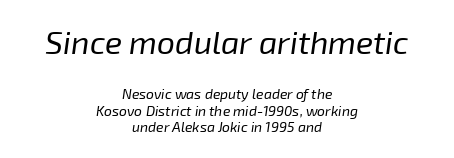
{"italic": "yes", "lean": "right", "slant_degrees": 8, "bold": "no", "weight": "regular", "width": "normal", "stroke_contrast": "low", "x_height": "medium", "monospaced": "no", "underline": "no", "align": "center", "line_spacing_ratio": 1.18, "letter_spacing": "normal", "letter_spacing_em": 0.0, "larger_block": "first", "size_ratio": 2.29, "glyph_px": 32}
